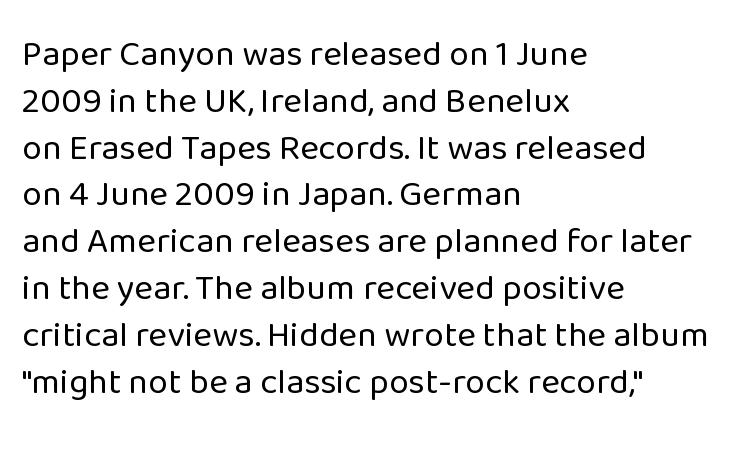
{"serif": "no", "italic": "no", "bold": "no", "weight": "regular", "width": "normal", "stroke_contrast": "low", "x_height": "medium", "monospaced": "no", "underline": "no", "align": "left", "line_spacing": "normal", "line_spacing_ratio": 1.3, "letter_spacing": "normal", "letter_spacing_em": 0.0, "glyph_px": 36}
